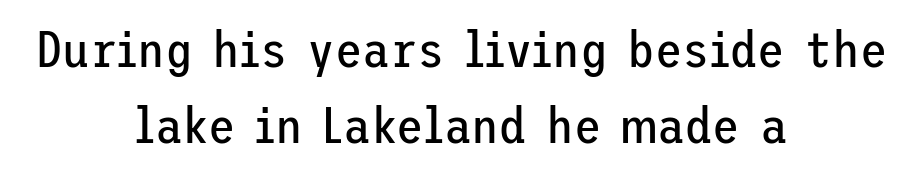
Q: Is the text bold? A: No.
Q: Is the text italic (slanted)? A: No, it is upright.
Q: Is the typeface a serif or a sans-serif typeface? A: Sans-serif.
Q: Is the text underlined? A: No.
Q: How is the paragraph aligned? A: Centered.
Q: Is the spacing between letters normal or unusually wide? A: Normal.
Q: Is the spacing between lines tight, normal or loose? A: Normal.
Q: Width (condensed, normal, or wide)? A: Normal.
Q: Stroke contrast? A: Low.
Q: x-height? A: Medium.
